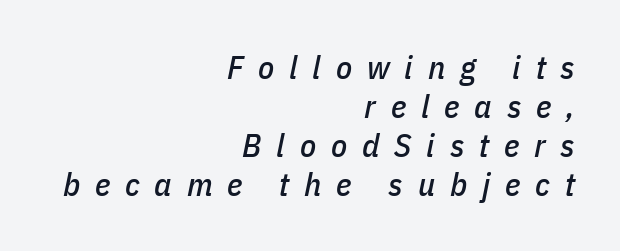
Here the designer chose a conventional face with non-uniform glyph widths. Descender tails drop into unmarked territory. Does the lettering tilt? It does — this is italic. Does the copy run flush right? Yes — the right margin is perfectly even. The letters are spread apart with noticeably loose tracking.
